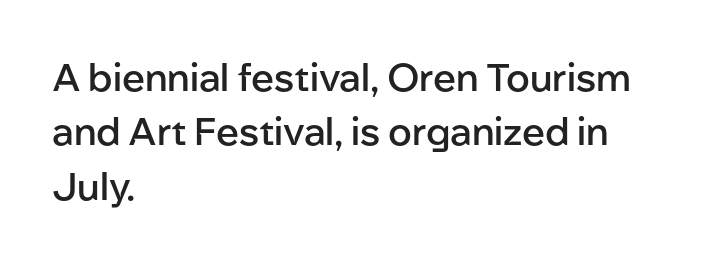
To sum up the face: it is a sans, with no serifs. Horizontal bands of white between lines are of average thickness. The font is running at a semibold setting, under full bold. No word sits above an underline. The typesetter chose a ragged-right arrangement here.
